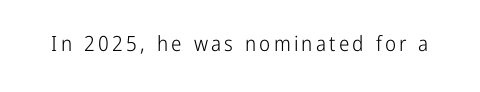
{"italic": "no", "bold": "no", "underline": "no", "glyph_px": 21}
